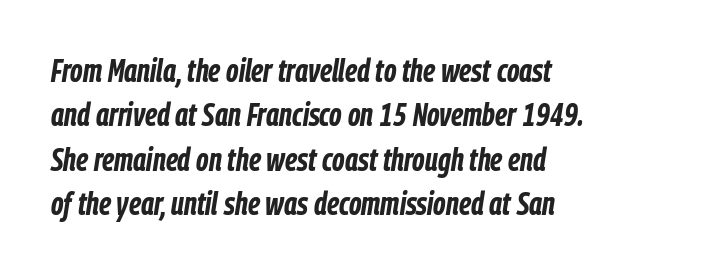
{"italic": "yes", "lean": "right", "slant_degrees": 9, "bold": "yes", "weight": "bold", "width": "condensed", "stroke_contrast": "low", "x_height": "medium", "monospaced": "no", "underline": "no", "align": "left", "line_spacing": "normal", "line_spacing_ratio": 1.39, "letter_spacing": "normal", "letter_spacing_em": 0.0, "glyph_px": 32}
